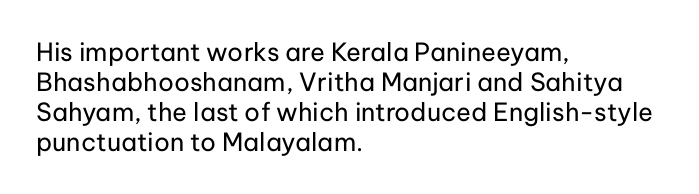
Stem width sits at or under what a default text font uses. Rendered with straight, roman letterforms. In CSS terms this would be text-align: left. Is the letter spacing exaggerated? No — it looks like the ordinary default.
